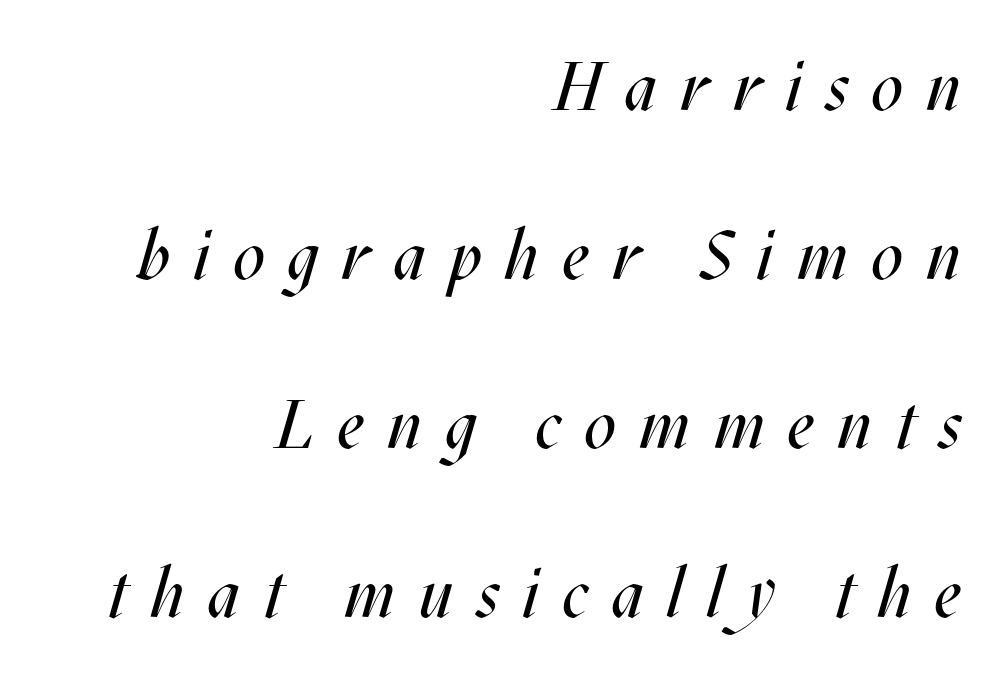
The image shows 69 px regular-weight, condensed type, italic (leaning right); set right-aligned, loose line spacing (2.45x), unusually wide letter spacing (+0.34 em), not underlined; medium stroke contrast and a large x-height.
